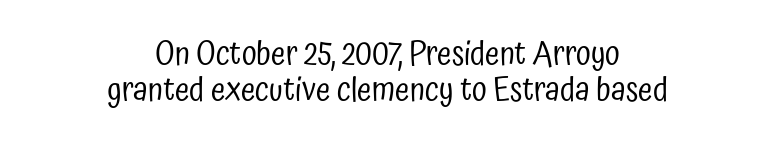
{"serif": "no", "italic": "no", "bold": "no", "weight": "regular", "width": "condensed", "stroke_contrast": "low", "x_height": "medium", "monospaced": "no", "underline": "no", "align": "center", "line_spacing": "tight", "line_spacing_ratio": 1.08, "letter_spacing": "normal", "letter_spacing_em": 0.0, "glyph_px": 33}
